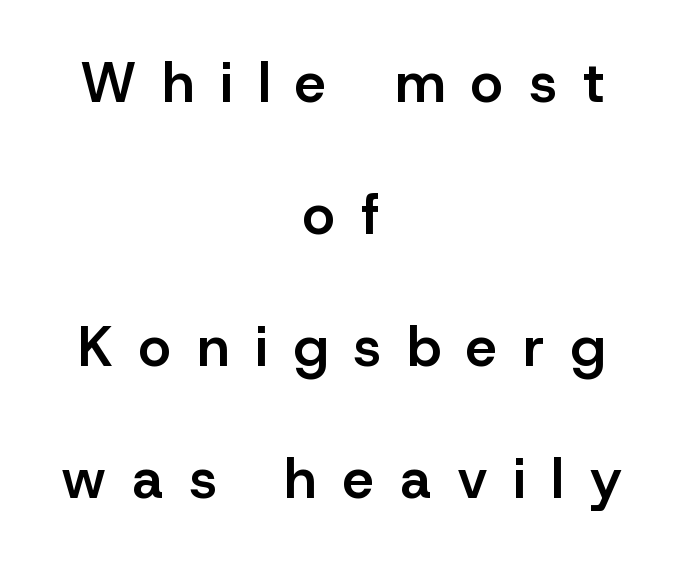
The image shows 56 px semibold sans-serif type, upright; set centered, loose line spacing (2.36x), unusually wide letter spacing (+0.46 em), not underlined; low stroke contrast and a medium x-height.
